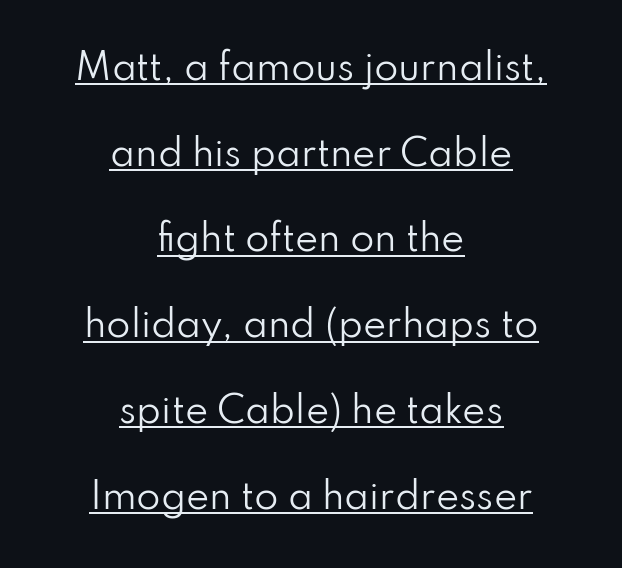
{"serif": "no", "italic": "no", "bold": "no", "weight": "regular", "width": "normal", "stroke_contrast": "low", "x_height": "small", "monospaced": "no", "underline": "yes", "align": "center", "line_spacing": "loose", "line_spacing_ratio": 2.45, "letter_spacing": "normal", "letter_spacing_em": 0.0, "glyph_px": 35}
